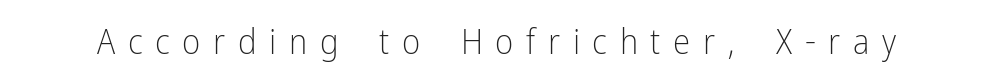
Q: Is the text bold? A: No.
Q: Is the text italic (slanted)? A: No, it is upright.
Q: Is the typeface a serif or a sans-serif typeface? A: Sans-serif.
Q: Is the text underlined? A: No.
Q: Is the spacing between letters normal or unusually wide? A: Unusually wide.
Q: Width (condensed, normal, or wide)? A: Condensed.
Q: Stroke contrast? A: Low.
Q: x-height? A: Medium.
Q: Monospaced? A: No.
